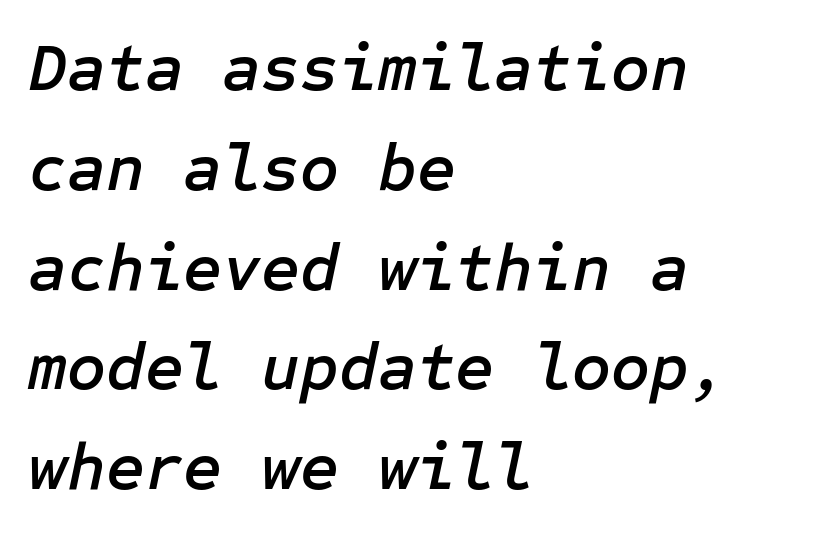
Q: Is the text italic (slanted)? A: Yes, it leans right by about 12 degrees.
Q: Is the text underlined? A: No.
Q: How is the paragraph aligned? A: Left-aligned.
Q: Is the spacing between letters normal or unusually wide? A: Normal.
Q: Is the spacing between lines tight, normal or loose? A: Normal.
Q: Width (condensed, normal, or wide)? A: Normal.
Q: Stroke contrast? A: Low.
Q: x-height? A: Medium.
